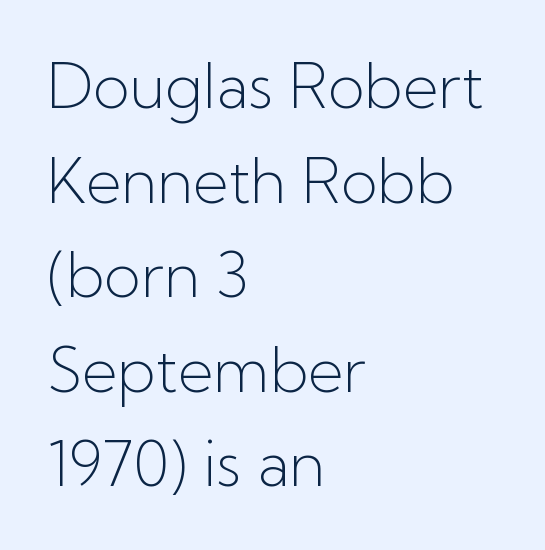
The image shows 61 px light sans-serif type, upright; set left-aligned, normal line spacing (1.55x), normal letter spacing, not underlined; low stroke contrast and a medium x-height.
